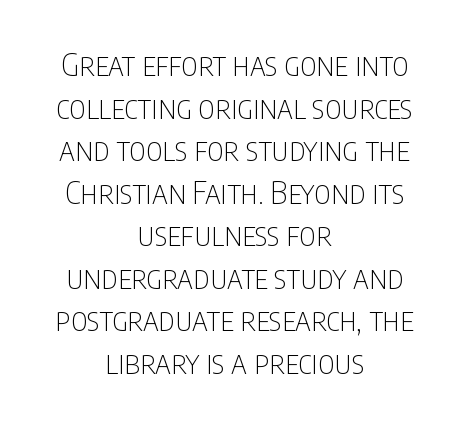
The image shows 32 px thin, condensed sans-serif type, upright; set centered, normal line spacing (1.33x), normal letter spacing, not underlined; low stroke contrast and a large x-height.
